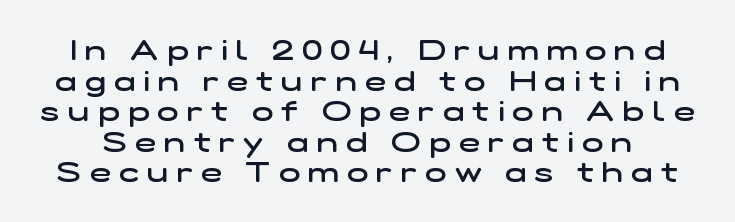
The image shows 28 px semibold, wide sans-serif type; set tight line spacing (1.09x), unusually wide letter spacing (+0.3 em), not underlined; low stroke contrast and a medium x-height.
